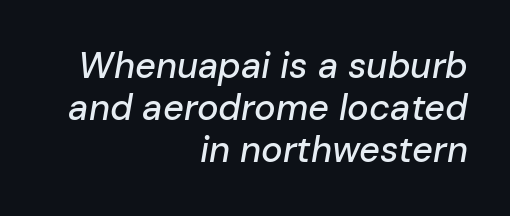
{"italic": "yes", "lean": "right", "slant_degrees": 10, "width": "normal", "stroke_contrast": "low", "x_height": "medium", "monospaced": "no", "underline": "no", "align": "right", "line_spacing_ratio": 1.16, "letter_spacing": "normal", "letter_spacing_em": 0.0, "glyph_px": 36}
